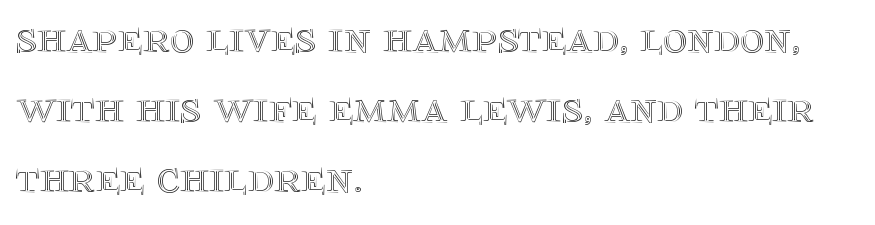
The image shows 46 px text type, upright; set left-aligned, normal line spacing (1.52x), normal letter spacing, not underlined; a large x-height.
